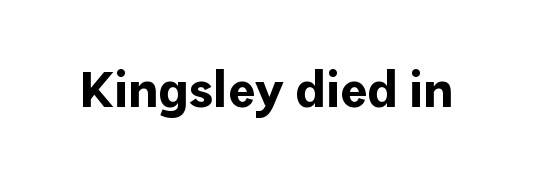
Think of a printed novel: that variable character pitch is what you see here. The specimen omits any rule beneath the text block's lines. Summary of weight: heavy, a full bold. Italic: no, the glyphs are upright roman.
